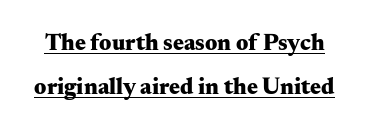
Q: Is the text bold? A: Yes.
Q: Is the text italic (slanted)? A: No, it is upright.
Q: Is the text underlined? A: Yes.
Q: Is the spacing between letters normal or unusually wide? A: Normal.
Q: Is the spacing between lines tight, normal or loose? A: Loose.
